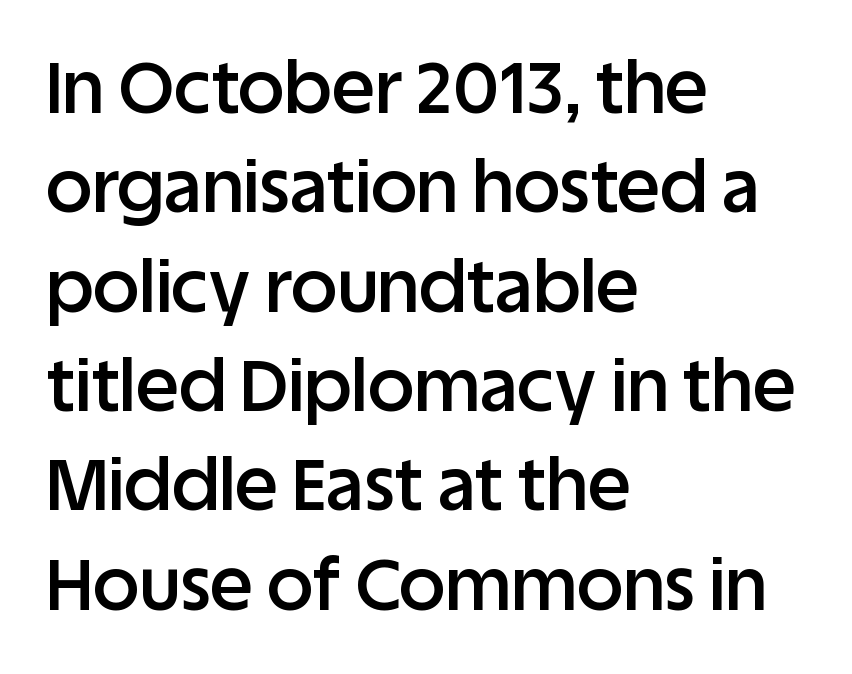
The image shows 72 px semibold sans-serif type, upright; set left-aligned, normal line spacing (1.38x), normal letter spacing, not underlined; low stroke contrast and a large x-height.
